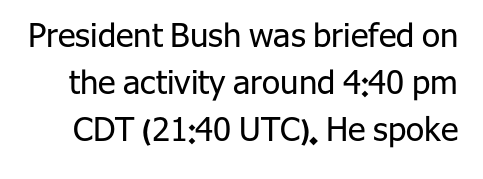
The image shows 33 px regular-weight sans-serif type, upright; set normal line spacing (1.43x), normal letter spacing, not underlined; low stroke contrast and a medium x-height.
